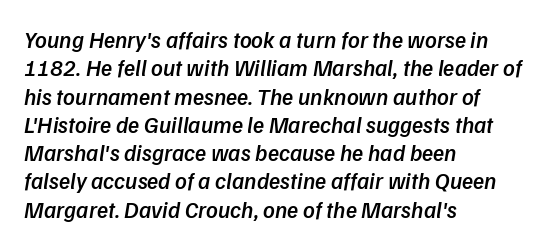
The image shows 23 px text type; set left-aligned, line spacing 1.23x, normal letter spacing, not underlined.
